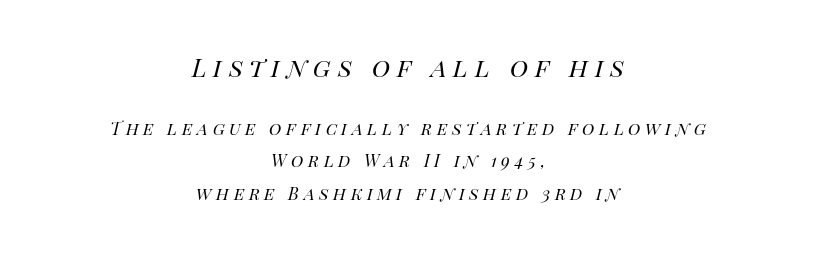
The image shows 25 px text type, italic (leaning right); set centered, line spacing 1.89x, unusually wide letter spacing (+0.27 em), not underlined; the first (top) block is 1.47x larger.
